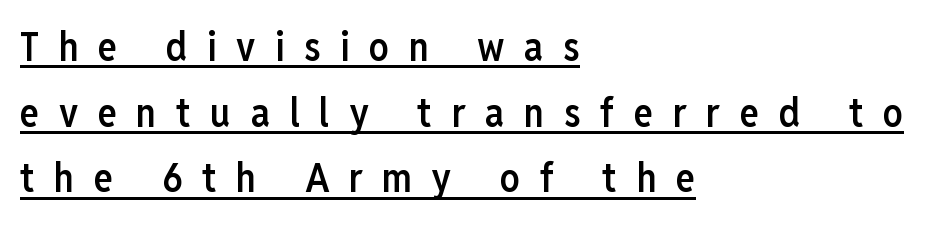
Q: Is the text bold? A: Semi-bold.
Q: Is the text italic (slanted)? A: No, it is upright.
Q: Is the typeface a serif or a sans-serif typeface? A: Sans-serif.
Q: Is the text underlined? A: Yes.
Q: How is the paragraph aligned? A: Left-aligned.
Q: Is the spacing between letters normal or unusually wide? A: Unusually wide.
Q: Is the spacing between lines tight, normal or loose? A: Normal.
Q: Width (condensed, normal, or wide)? A: Condensed.
Q: Stroke contrast? A: Low.
Q: x-height? A: Medium.
Q: Monospaced? A: No.
